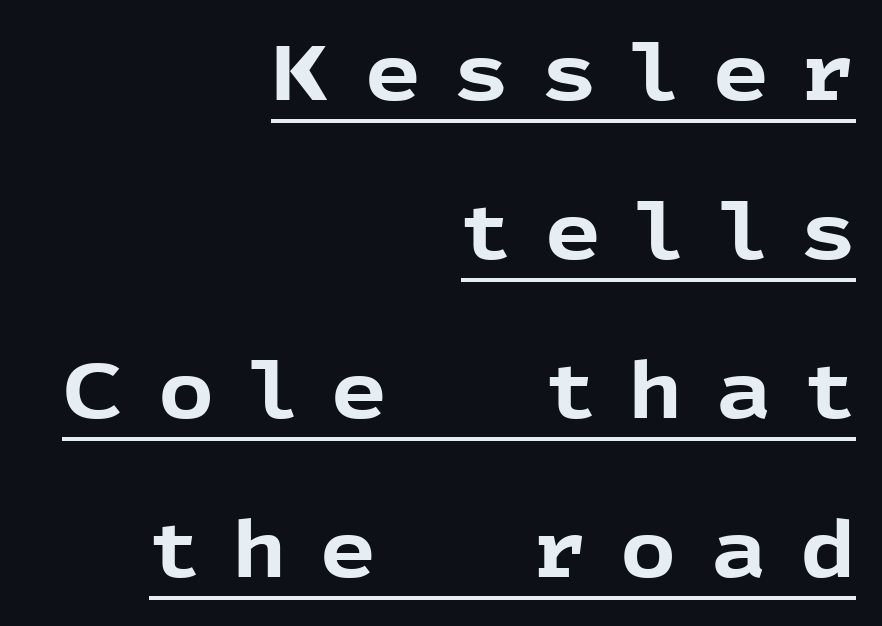
The image shows 78 px bold sans-serif type, upright; set right-aligned, loose line spacing (2.04x), unusually wide letter spacing (+0.43 em), underlined; a medium x-height.
